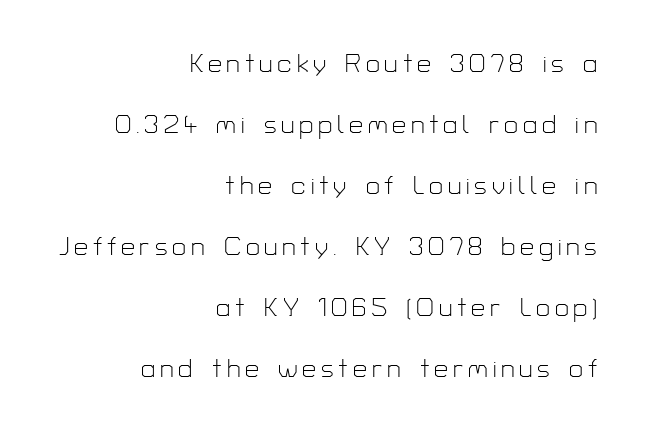
Q: Is the text bold? A: No.
Q: Is the text italic (slanted)? A: No, it is upright.
Q: Is the text underlined? A: No.
Q: How is the paragraph aligned? A: Right-aligned.
Q: Is the spacing between lines tight, normal or loose? A: Loose.
